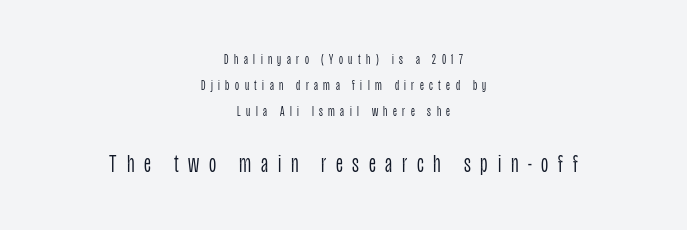
Q: Is the text bold? A: No.
Q: Is the text italic (slanted)? A: No, it is upright.
Q: Is the text underlined? A: No.
Q: How is the paragraph aligned? A: Centered.
Q: Is the spacing between letters normal or unusually wide? A: Unusually wide.
Q: Which block of text is set in a larger size, the first (top) or the second (bottom)? A: The second (bottom) one.
